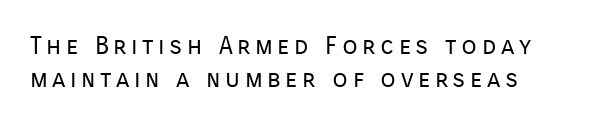
The image shows 25 px text type, upright; set left-aligned, normal line spacing (1.33x), not underlined.
